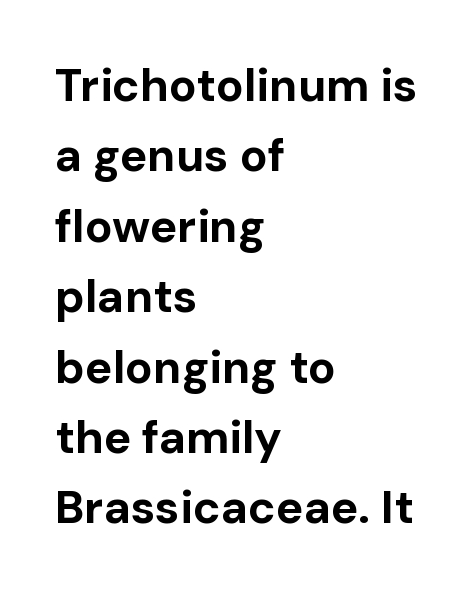
{"serif": "no", "italic": "no", "bold": "yes", "weight": "bold", "width": "normal", "stroke_contrast": "low", "x_height": "medium", "monospaced": "no", "underline": "no", "align": "left", "line_spacing": "normal", "line_spacing_ratio": 1.53, "letter_spacing": "normal", "letter_spacing_em": 0.0, "glyph_px": 46}
